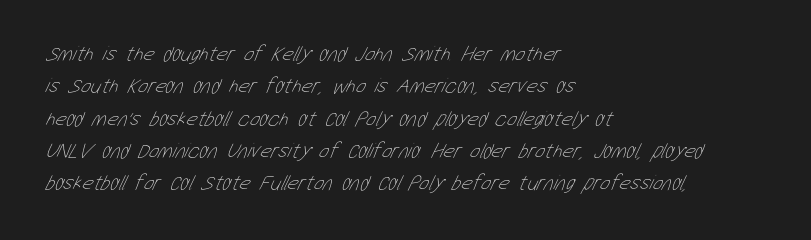
{"bold": "no", "underline": "no", "align": "left", "line_spacing": "normal", "line_spacing_ratio": 1.54, "letter_spacing": "normal", "letter_spacing_em": 0.0, "glyph_px": 21}
